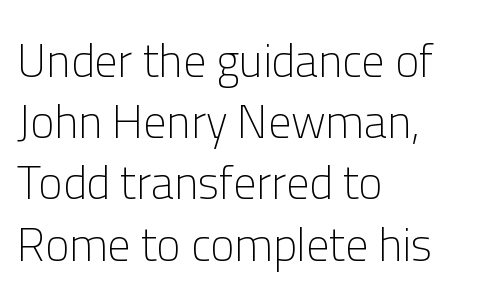
The type family on display is of the sans-serif kind. The weight tops out at a normal text grade. The strip under each line holds only bare page. Each new line begins a customary step beneath the previous one. These lines stack with their left ends in a neat column.
